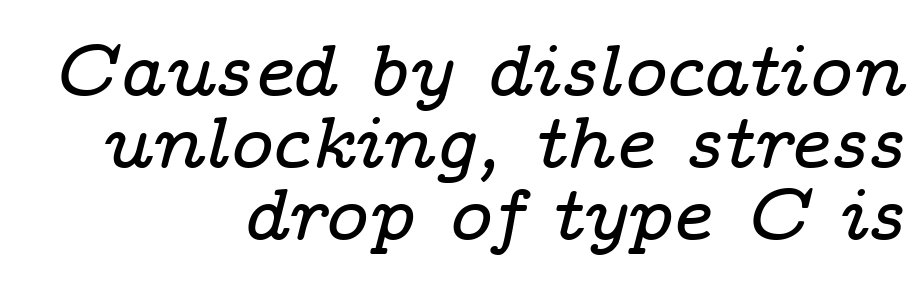
{"serif": "yes", "italic": "yes", "lean": "right", "slant_degrees": 14, "width": "wide", "stroke_contrast": "low", "x_height": "medium", "monospaced": "no", "underline": "no", "align": "right", "line_spacing": "tight", "line_spacing_ratio": 0.97, "letter_spacing": "normal", "letter_spacing_em": 0.0, "glyph_px": 74}
